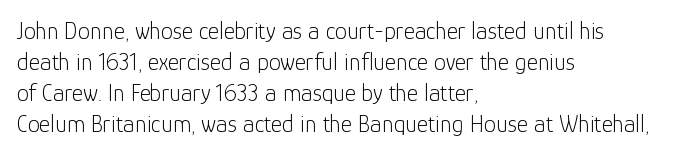
These lines keep a tight, regular rhythm from letter to letter. Notice how descenders clear the ascenders below comfortably — that's standard leading. These lines were composed using upright roman letters. One-word summary of the alignment: left. Nobody drew a line under any word here. The typesetting does not lean heavy: it is not bold.
